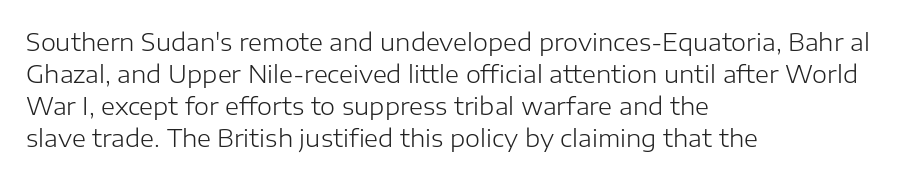
The strip under each line holds only bare page. You could call the tracking neutral — neither tight nor loose. Where is the straight margin? On the left. Upright lettering throughout. The weight tops out at a normal text grade.
